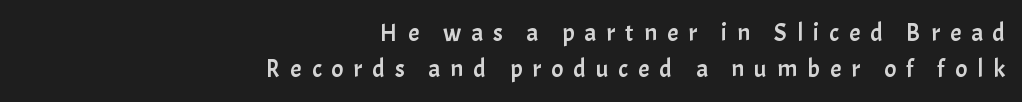
Q: Is the text italic (slanted)? A: No, it is upright.
Q: Is the text underlined? A: No.
Q: How is the paragraph aligned? A: Right-aligned.
Q: Is the spacing between letters normal or unusually wide? A: Unusually wide.
Q: Is the spacing between lines tight, normal or loose? A: Normal.
